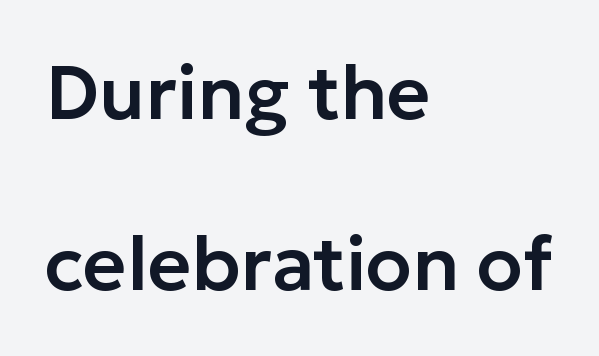
The axis of the letterforms is exactly vertical. Look at the bottom of the vertical strokes: they stop flat, with no serifs. Notice the wide empty band between every row — that's loose leading. The lines are quadded left. Looks like regular typesetting: each glyph gets only the width it needs.
